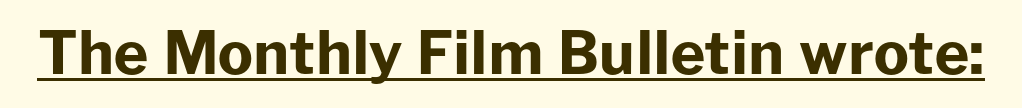
{"serif": "no", "italic": "no", "bold": "yes", "weight": "bold", "width": "normal", "stroke_contrast": "low", "x_height": "medium", "monospaced": "no", "underline": "yes", "letter_spacing": "normal", "letter_spacing_em": 0.0, "glyph_px": 59}
